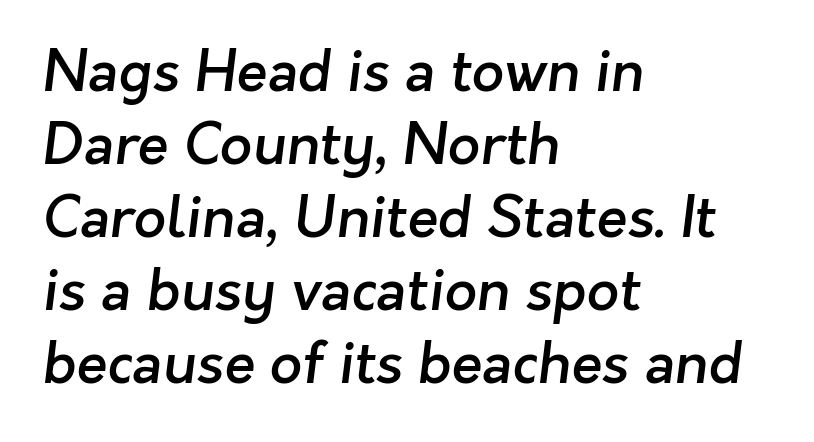
Line beginnings align vertically; line endings do not. Grotesque or geometric, the face here clearly has no serifs. The sample has been set in demibold, a notch under bold. Between one letter and the next there's only the usual sliver of space.
